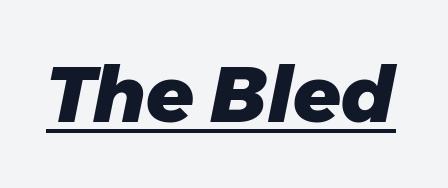
{"italic": "yes", "lean": "right", "slant_degrees": 11, "bold": "yes", "weight": "heavy", "width": "normal", "stroke_contrast": "low", "x_height": "medium", "monospaced": "no", "underline": "yes", "letter_spacing": "normal", "letter_spacing_em": 0.0, "glyph_px": 78}
